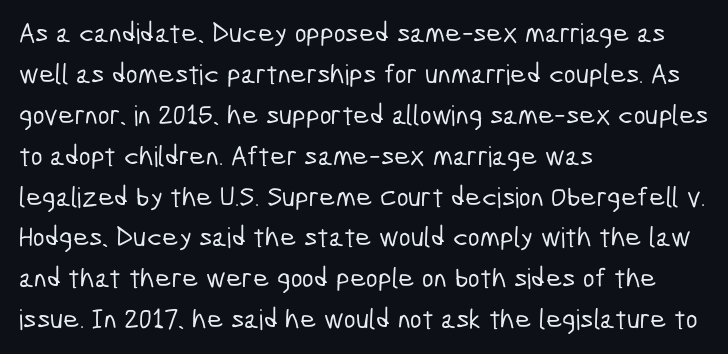
{"serif": "no", "width": "condensed", "stroke_contrast": "low", "x_height": "medium", "monospaced": "no", "underline": "no", "align": "left", "line_spacing": "normal", "line_spacing_ratio": 1.46, "letter_spacing": "normal", "letter_spacing_em": 0.0, "glyph_px": 28}
